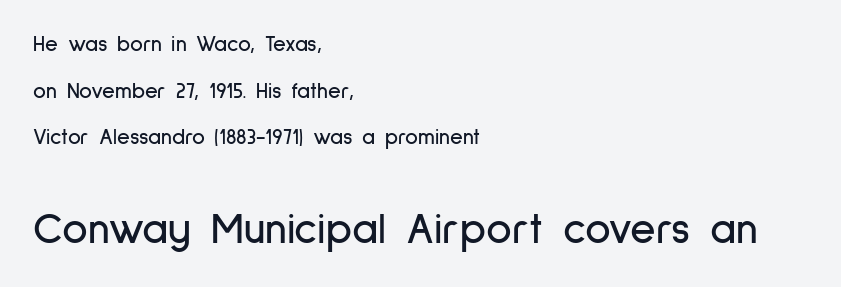
The image shows 44 px condensed sans-serif type, upright; set left-aligned, loose line spacing (2.12x), normal letter spacing, not underlined; the second (bottom) block is 2.0x larger; low stroke contrast and a medium x-height.
